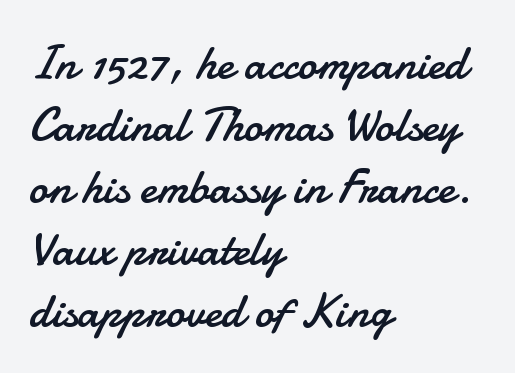
{"serif": "no", "bold": "no", "weight": "regular", "width": "normal", "stroke_contrast": "low", "x_height": "small", "monospaced": "no", "underline": "no", "align": "left", "line_spacing": "normal", "line_spacing_ratio": 1.29, "letter_spacing": "normal", "letter_spacing_em": 0.0, "glyph_px": 48}
